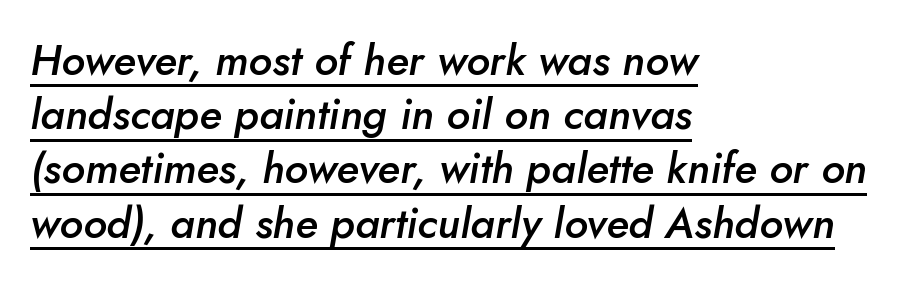
{"italic": "yes", "lean": "right", "slant_degrees": 10, "bold": "semi", "weight": "semibold", "width": "normal", "stroke_contrast": "low", "x_height": "small", "monospaced": "no", "underline": "yes", "align": "left", "line_spacing": "normal", "line_spacing_ratio": 1.26, "letter_spacing": "normal", "letter_spacing_em": 0.0, "glyph_px": 43}
